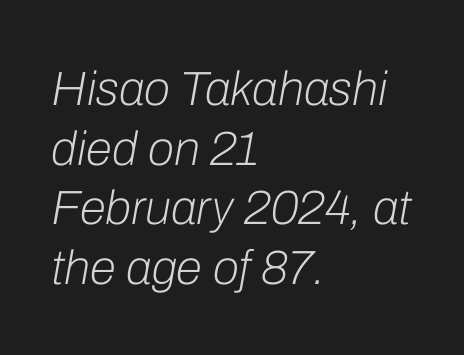
The image shows 48 px light type, italic (leaning right); set left-aligned, line spacing 1.24x, normal letter spacing, not underlined; low stroke contrast and a medium x-height.
